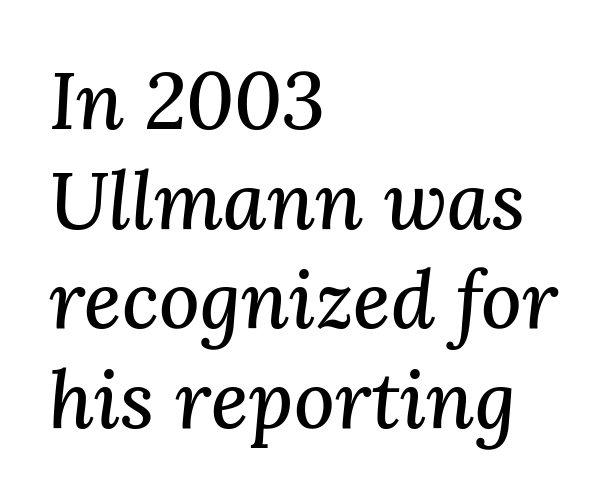
Note: serifs present on the glyphs. The lines in this sample share a left origin and differ only in where they stop. Look at the tracking — it's just the regular setting, nothing added. You could not count columns in this text — the font is proportionally spaced.
